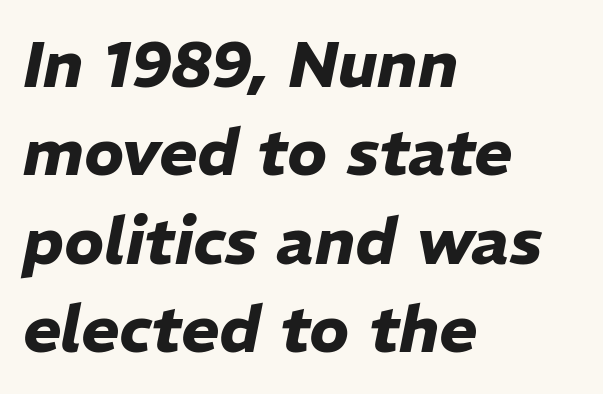
{"italic": "yes", "lean": "right", "slant_degrees": 11, "bold": "yes", "weight": "heavy", "width": "normal", "stroke_contrast": "low", "x_height": "medium", "monospaced": "no", "underline": "no", "align": "left", "line_spacing": "normal", "line_spacing_ratio": 1.36, "letter_spacing": "normal", "letter_spacing_em": 0.0, "glyph_px": 65}
